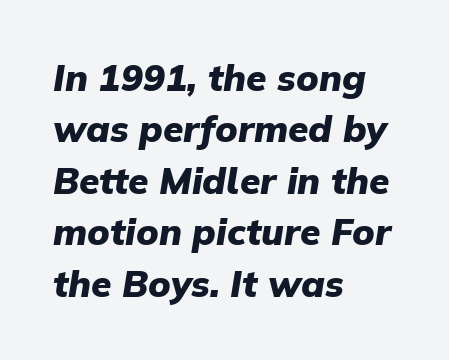
Characters follow at the spacing the type designer built in. Beneath every word, the page is bare. This is oblique type, the kind used for emphasis or titles. Caption: bold face, heavy strokes.
